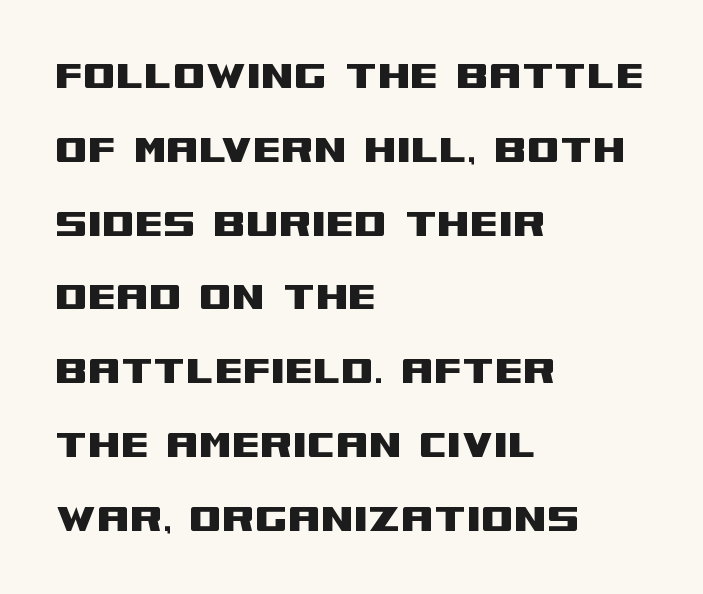
Q: Is the text italic (slanted)? A: No, it is upright.
Q: Is the typeface a serif or a sans-serif typeface? A: Sans-serif.
Q: Is the text underlined? A: No.
Q: How is the paragraph aligned? A: Left-aligned.
Q: Is the spacing between letters normal or unusually wide? A: Normal.
Q: Is the spacing between lines tight, normal or loose? A: Normal.
Q: Width (condensed, normal, or wide)? A: Wide.
Q: Stroke contrast? A: Medium.
Q: x-height? A: Large.
Q: Monospaced? A: No.
